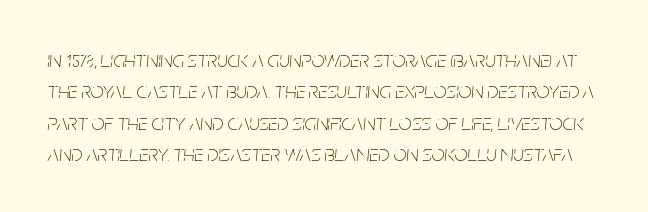
Anything drawn beneath the words? Only blank space. Italic? Definitely — the glyphs are oblique. Leading matches the norm, producing a regular column. The passage shown is not bold in any degree. Nothing unusual about the tracking: characters are spaced as the font intends.
